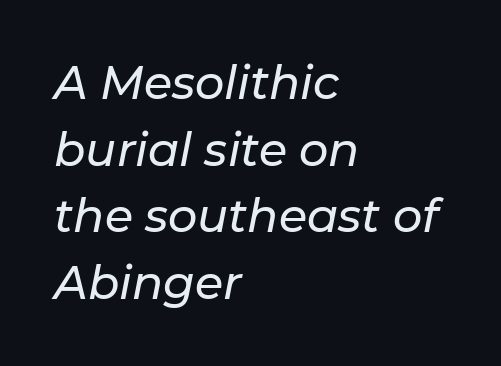
One glance says typical: line gaps are just what's usual. No extra tracking has been applied to these lines. Looking at the ascenders, they clearly lean. Line beginnings align vertically; line endings do not. Plain, unruled lines of type. The face used here is proportionally spaced, like ordinary book or web type.
